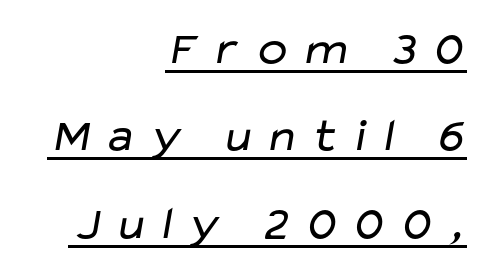
These lines are set flush right with a ragged left edge. Underlining? Definitely there. You could not count columns in this text — the font is proportionally spaced. The horizontal fit of the characters is loose and conspicuously gappy. No heavy texture on the line: the type isn't bold.
